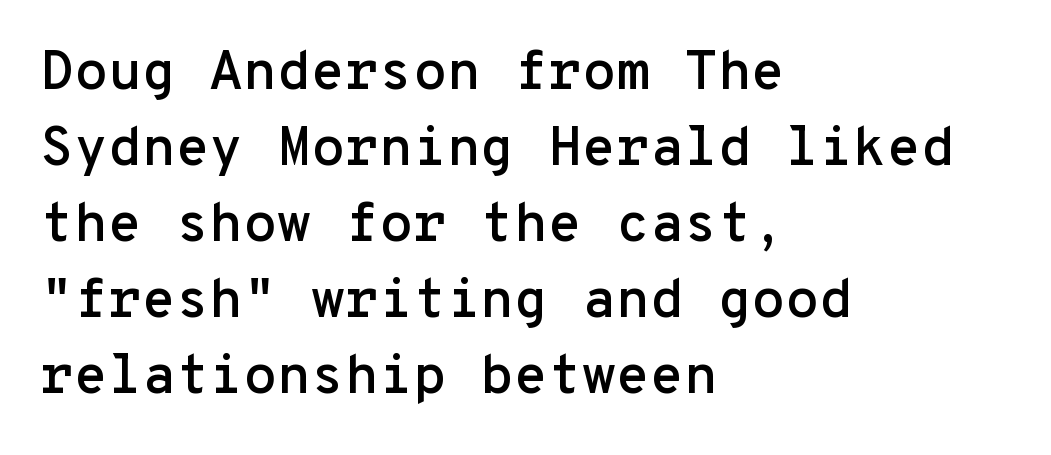
The rendering uses a moderate line-height, typical for paragraphs. Tall strokes in this sample are plumb rather than angled. This rendering leaves character spacing at its baseline value. In CSS terms this would be text-align: left. Each letter, wide or thin by design, is forced into the same width here.
